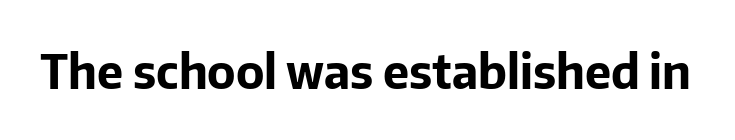
{"serif": "no", "italic": "no", "bold": "yes", "weight": "bold", "width": "normal", "stroke_contrast": "low", "x_height": "medium", "monospaced": "no", "underline": "no", "letter_spacing": "normal", "letter_spacing_em": 0.0, "glyph_px": 47}
